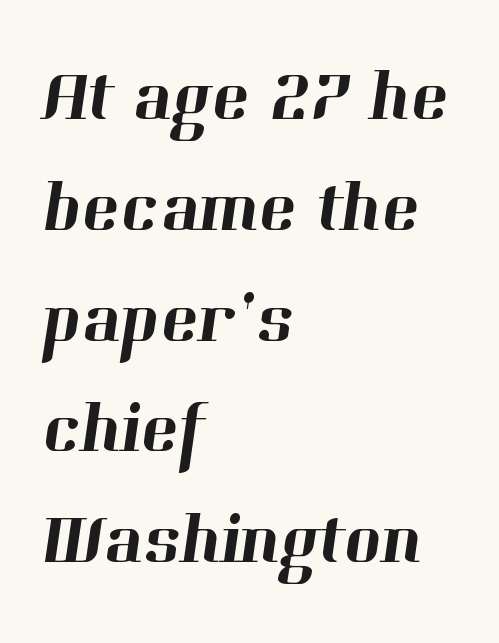
Alignment: flush left. The rendering shows small feet on the letterforms — a serif design. The designer left line spacing at the default. The passage shown is typed in a proportional face where columns would drift. Beneath every word, the page is bare.
